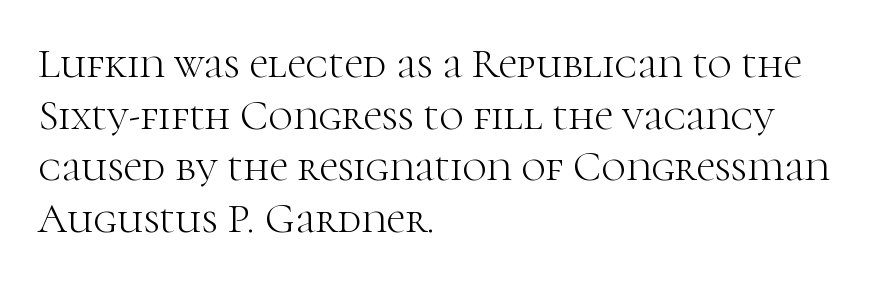
Q: Is the text bold? A: No.
Q: Is the text italic (slanted)? A: No, it is upright.
Q: Is the typeface a serif or a sans-serif typeface? A: Serif.
Q: Is the text underlined? A: No.
Q: How is the paragraph aligned? A: Left-aligned.
Q: Is the spacing between letters normal or unusually wide? A: Normal.
Q: Width (condensed, normal, or wide)? A: Normal.
Q: Stroke contrast? A: High.
Q: x-height? A: Medium.
Q: Monospaced? A: No.
